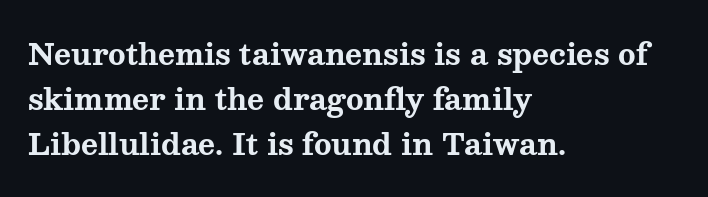
{"serif": "yes", "italic": "no", "bold": "yes", "weight": "bold", "width": "wide", "stroke_contrast": "medium", "x_height": "medium", "monospaced": "no", "underline": "no", "align": "left", "line_spacing": "normal", "line_spacing_ratio": 1.56, "letter_spacing": "normal", "letter_spacing_em": 0.0, "glyph_px": 29}
